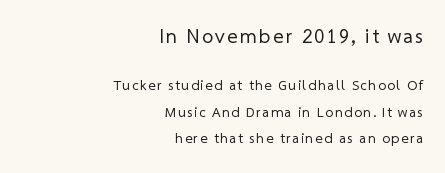
Think standard paragraph weight, or any step lighter than that. Larger block? The one above; the one below is distinctly smaller. Compared with a flush-left layout, this one pins lines to the opposite, right side. Descender tails drop into unmarked territory.
